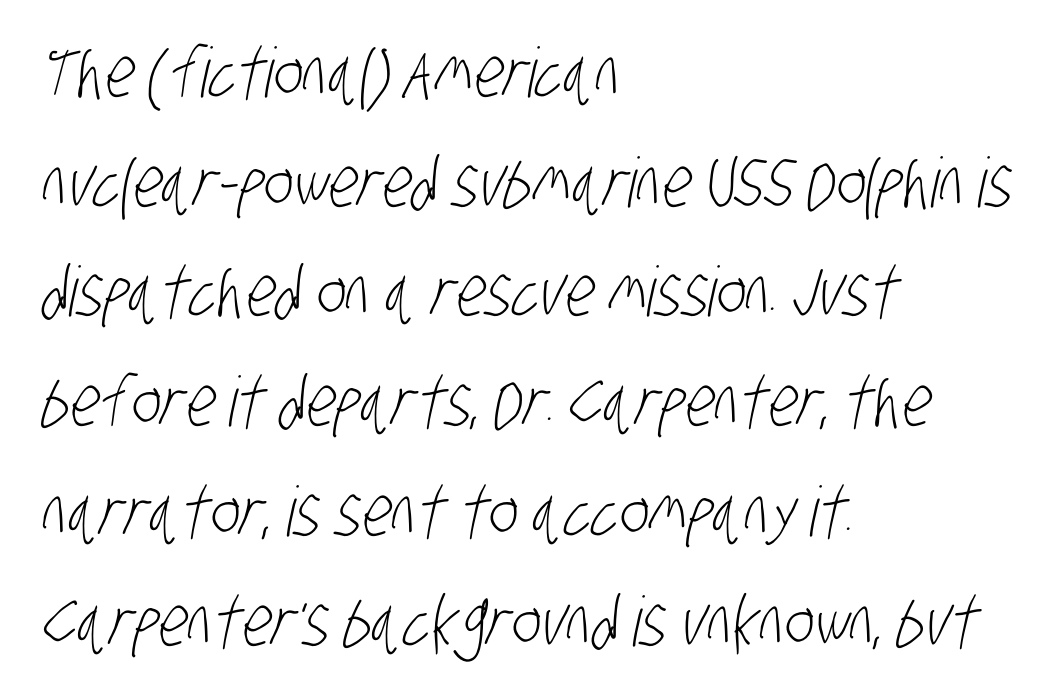
Each letter's strokes conclude bluntly, with no projecting serifs. Students, observe: this is what conventionally led text looks like. The passage shown is typed in a proportional face where columns would drift. The cut favours lightness, reaching ordinary text weight at its darkest.
